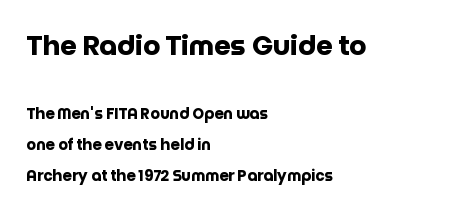
Q: Is the text bold? A: Yes.
Q: Is the text italic (slanted)? A: No, it is upright.
Q: Is the text underlined? A: No.
Q: How is the paragraph aligned? A: Left-aligned.
Q: Is the spacing between letters normal or unusually wide? A: Normal.
Q: Is the spacing between lines tight, normal or loose? A: Loose.
Q: Which block of text is set in a larger size, the first (top) or the second (bottom)? A: The first (top) one.
